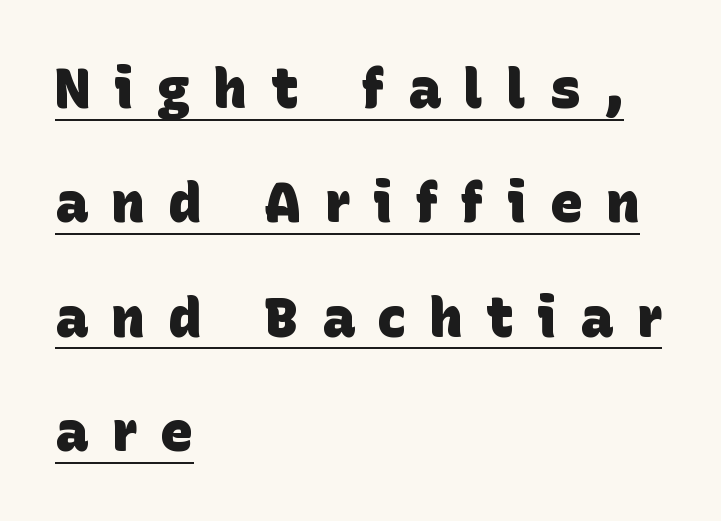
The glyphs have the mass of a bold cut. Reading down the block, your eye returns to a fixed left position each line. Words appear elongated and porous because spacing is wide. Varying glyph widths throughout — classic text-font behaviour. The specimen includes a rule beneath the text block's lines. Does the type have serifs? No, each stem ends abruptly.
